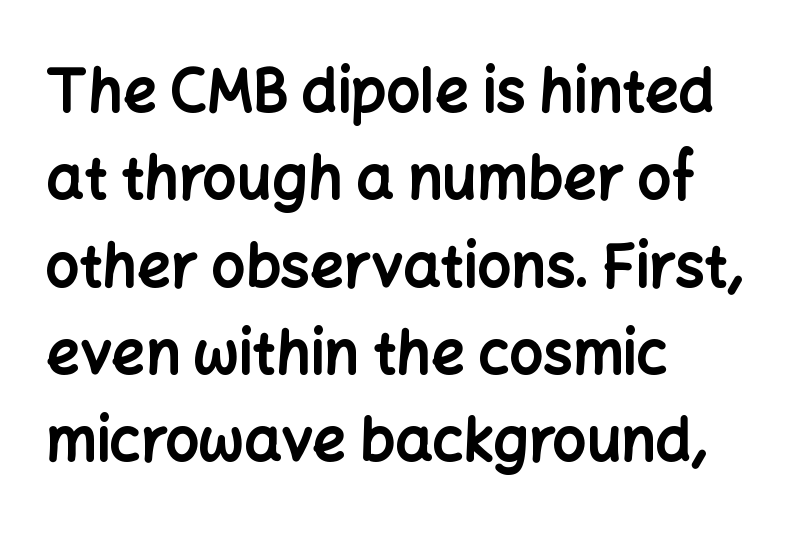
Q: Is the text bold? A: Yes.
Q: Is the text italic (slanted)? A: No, it is upright.
Q: Is the typeface a serif or a sans-serif typeface? A: Sans-serif.
Q: Is the text underlined? A: No.
Q: How is the paragraph aligned? A: Left-aligned.
Q: Is the spacing between letters normal or unusually wide? A: Normal.
Q: Is the spacing between lines tight, normal or loose? A: Normal.
Q: Width (condensed, normal, or wide)? A: Normal.
Q: Stroke contrast? A: Low.
Q: x-height? A: Medium.
Q: Monospaced? A: No.
